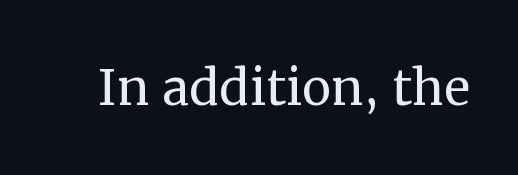
The letters advance in unequal steps, a hallmark of proportional type. The line texture is even and compact thanks to regular tracking. This rendering employs a face with finishing strokes, i.e., a serif. On a weight scale, this lands at 450 or below.
